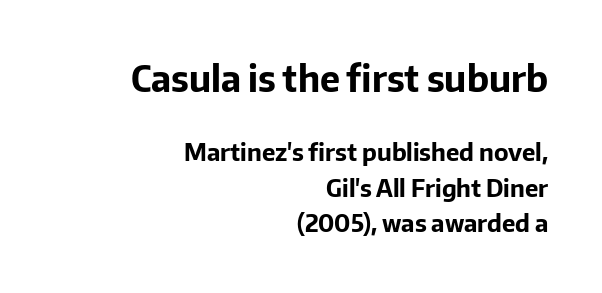
Q: Is the text bold? A: Yes.
Q: Is the text italic (slanted)? A: No, it is upright.
Q: Is the typeface a serif or a sans-serif typeface? A: Sans-serif.
Q: Is the text underlined? A: No.
Q: How is the paragraph aligned? A: Right-aligned.
Q: Is the spacing between letters normal or unusually wide? A: Normal.
Q: Is the spacing between lines tight, normal or loose? A: Normal.
Q: Which block of text is set in a larger size, the first (top) or the second (bottom)? A: The first (top) one.
Q: Width (condensed, normal, or wide)? A: Normal.
Q: Stroke contrast? A: Low.
Q: x-height? A: Medium.
Q: Monospaced? A: No.
